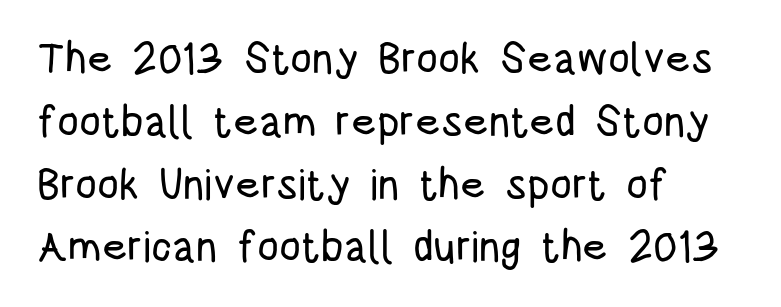
The lines are quadded left. Tall strokes in this sample are plumb rather than angled. A typesetter would label this face a sans. Nothing unusual about the tracking: characters are spaced as the font intends. Proportional: the letters do not fall into vertical columns.
